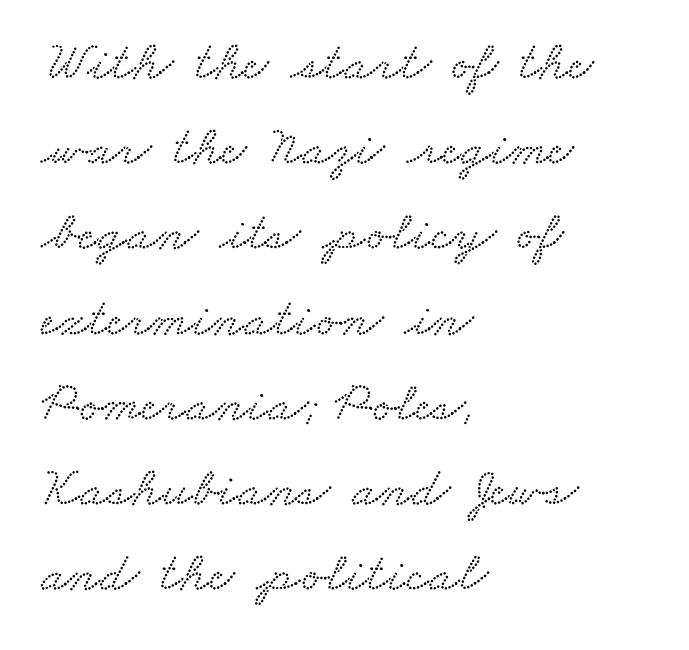
The image shows 55 px wide serif type; set left-aligned, normal line spacing (1.55x), normal letter spacing, not underlined; low stroke contrast and a small x-height.
